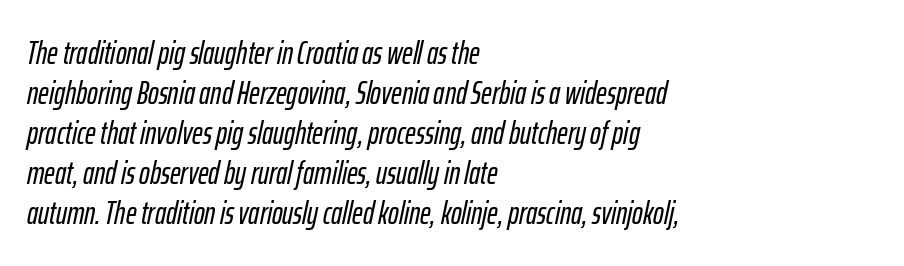
The image shows 32 px condensed type, italic (leaning right); set left-aligned, normal line spacing (1.25x), normal letter spacing, not underlined; low stroke contrast and a medium x-height.
